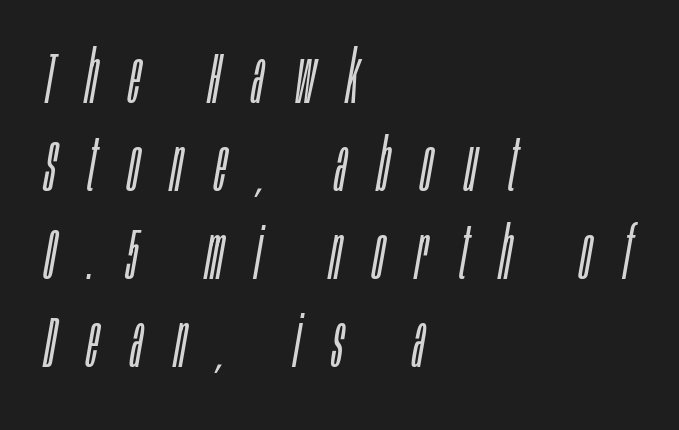
The setting favours the left margin, as ordinary paragraphs usually do. Glyph-to-glyph distance is far greater than everyday printed text. Only glyphs here, with clear space below each row. In terms of posture, this sample is oblique. Spacing verdict: proportional, widths tailored to each character. The font sits on the lighter half of the weight spectrum, regular included.
